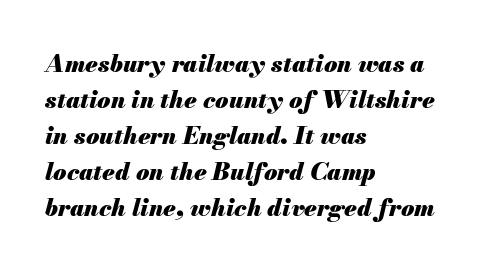
Q: Is the text bold? A: Yes.
Q: Is the text italic (slanted)? A: Yes, it leans right by about 13 degrees.
Q: Is the text underlined? A: No.
Q: How is the paragraph aligned? A: Left-aligned.
Q: Is the spacing between letters normal or unusually wide? A: Normal.
Q: Is the spacing between lines tight, normal or loose? A: Normal.
